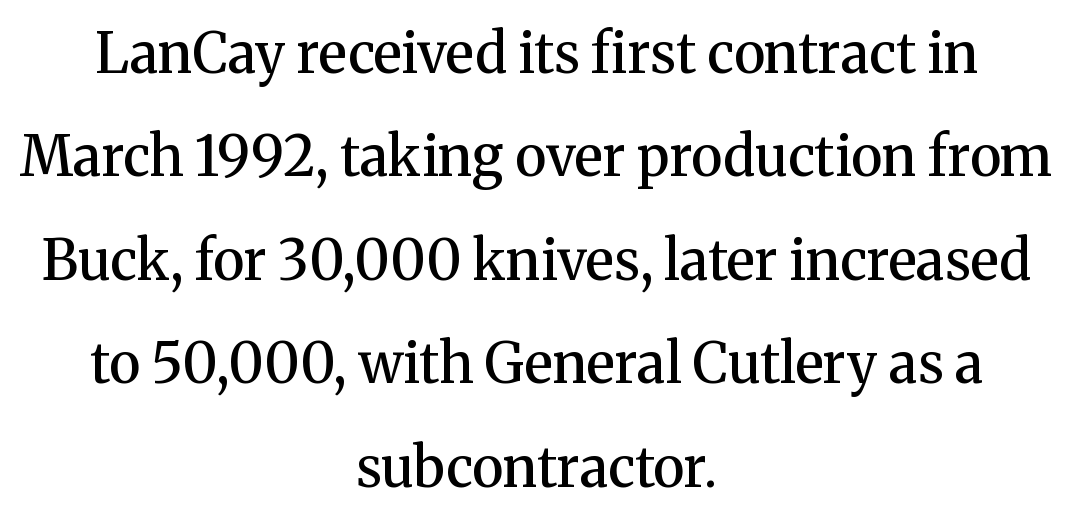
{"serif": "yes", "italic": "no", "bold": "semi", "weight": "semibold", "width": "normal", "stroke_contrast": "medium", "x_height": "medium", "monospaced": "no", "underline": "no", "align": "center", "line_spacing_ratio": 1.88, "letter_spacing": "normal", "letter_spacing_em": 0.0, "glyph_px": 55}
